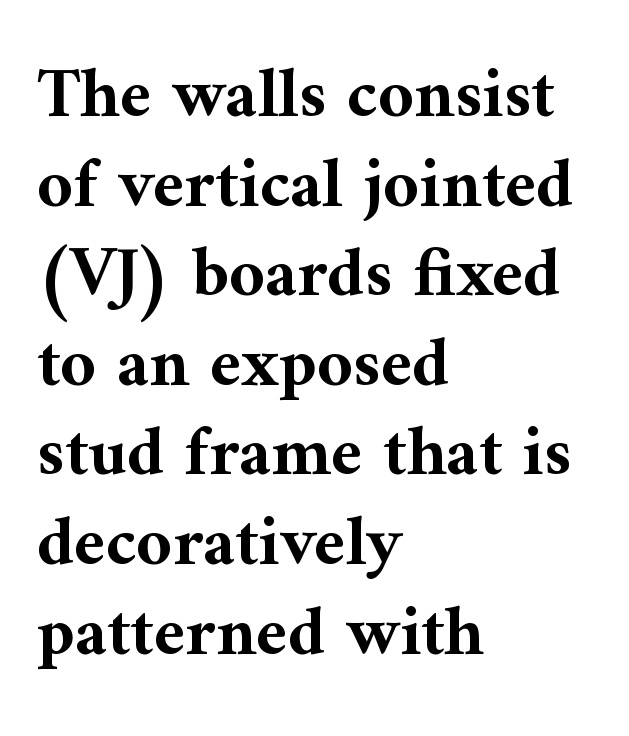
Q: Is the text bold? A: Yes.
Q: Is the text italic (slanted)? A: No, it is upright.
Q: Is the typeface a serif or a sans-serif typeface? A: Serif.
Q: Is the text underlined? A: No.
Q: How is the paragraph aligned? A: Left-aligned.
Q: Is the spacing between letters normal or unusually wide? A: Normal.
Q: Is the spacing between lines tight, normal or loose? A: Normal.
Q: Width (condensed, normal, or wide)? A: Normal.
Q: Stroke contrast? A: Medium.
Q: x-height? A: Medium.
Q: Monospaced? A: No.
